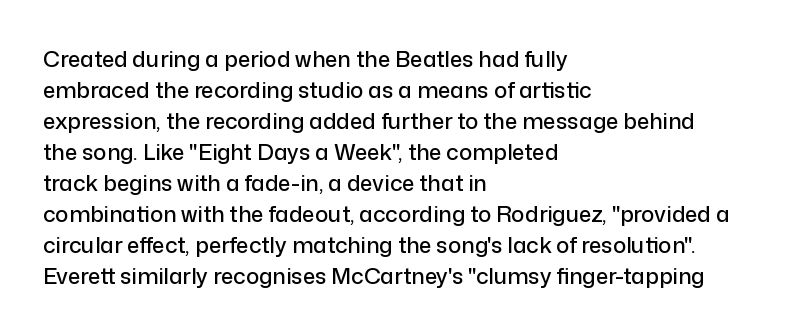
No italicization has been applied; the sample stays upright. The text block is weighted toward the left margin, trailing off unevenly rightward. Each row of text sits above clean, open space. Leading matches the norm, producing a regular column. Nobody touched the tracking dial on this one.
